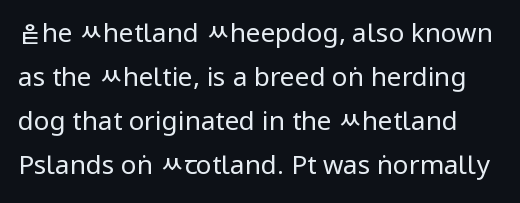
Normally led — the rows are evenly, conventionally spaced. The letters stand upright; this is a roman face. Words float on clear page, feet unadorned. Stems here are at most as thick as an everyday book face. In terms of letterspacing, this is plain default setting.
